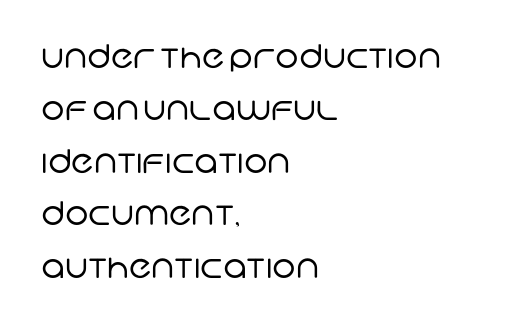
Type style note: lacks serifs. This sample uses plain, unmodified letter spacing. A bare baseline throughout the passage. Horizontal bands of white between lines are of average thickness. The rag falls on the right side of this text block. The typesetting does not lean heavy: it is not bold.
